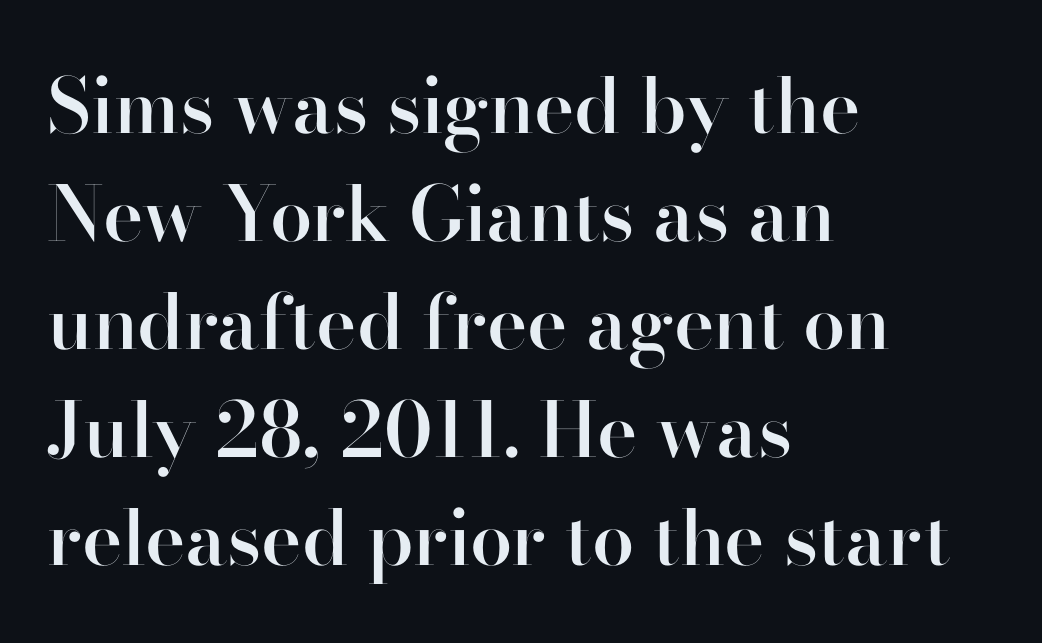
Do the letters lean? They stand straight. The letters carry serifs — small finishing strokes at the ends of their stems. The rendering uses natural spacing where letterforms have individual widths. Characters follow at the spacing the type designer built in. The glyphs are unaccompanied by any horizontal stroke below them.
